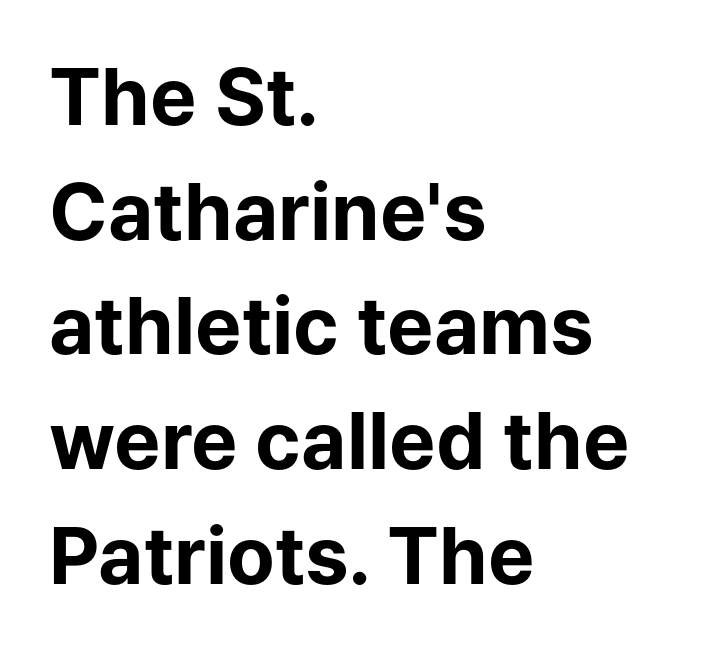
Q: Is the text bold? A: Yes.
Q: Is the text italic (slanted)? A: No, it is upright.
Q: Is the typeface a serif or a sans-serif typeface? A: Sans-serif.
Q: Is the text underlined? A: No.
Q: How is the paragraph aligned? A: Left-aligned.
Q: Is the spacing between letters normal or unusually wide? A: Normal.
Q: Is the spacing between lines tight, normal or loose? A: Normal.
Q: Width (condensed, normal, or wide)? A: Normal.
Q: Stroke contrast? A: Low.
Q: x-height? A: Medium.
Q: Monospaced? A: No.
